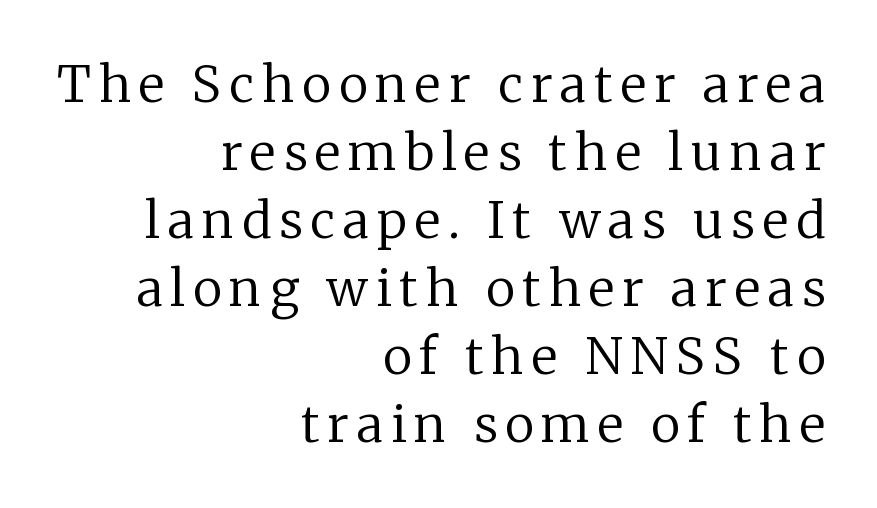
Q: Is the text bold? A: No.
Q: Is the text italic (slanted)? A: No, it is upright.
Q: Is the typeface a serif or a sans-serif typeface? A: Serif.
Q: Is the text underlined? A: No.
Q: How is the paragraph aligned? A: Right-aligned.
Q: Is the spacing between lines tight, normal or loose? A: Normal.
Q: Width (condensed, normal, or wide)? A: Normal.
Q: Stroke contrast? A: Low.
Q: x-height? A: Medium.
Q: Monospaced? A: No.
